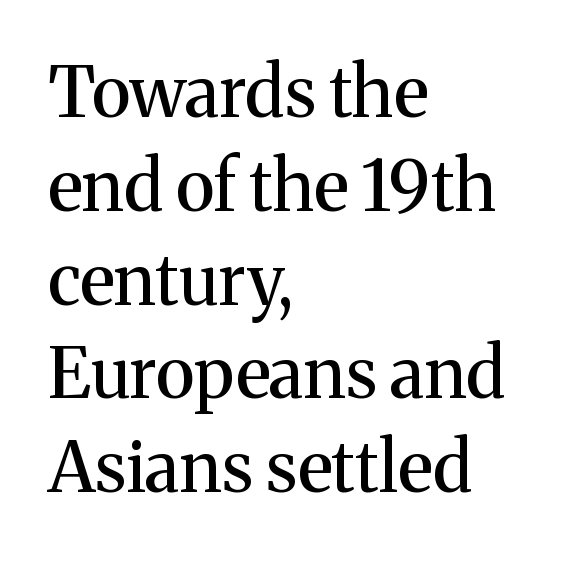
Vertical strokes here are truly vertical. Interline gaps are of average width in this sample. Type without underlining. Is this a fixed-width face? No — the glyphs have proportional, varying widths. Look at the tracking — it's just the regular setting, nothing added.
